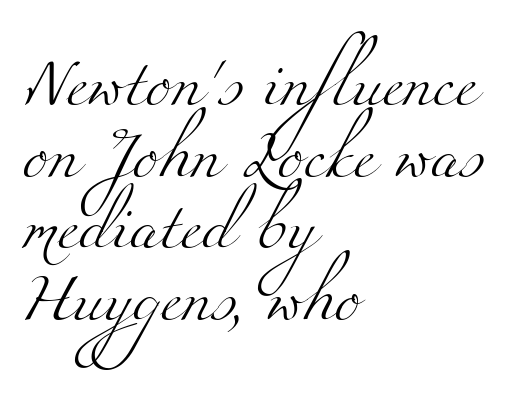
Nobody touched the tracking dial on this one. Spacing verdict: proportional, widths tailored to each character. Unmarked baselines from the first word to the last. Line beginnings align vertically; line endings do not. The designer left line spacing at the default.
